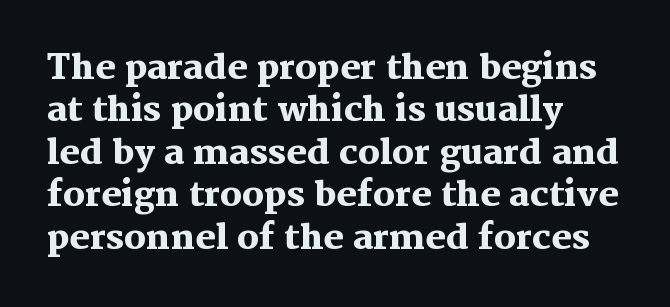
Successive baselines arrive at the customary interval. Here the designer chose a conventional face with non-uniform glyph widths. Check the space under the baseline: it is left empty. Each word holds together tightly as a unit, with standard inter-letter gaps. This rendering employs a face with finishing strokes, i.e., a serif. A roman cut, with each character standing at attention.
